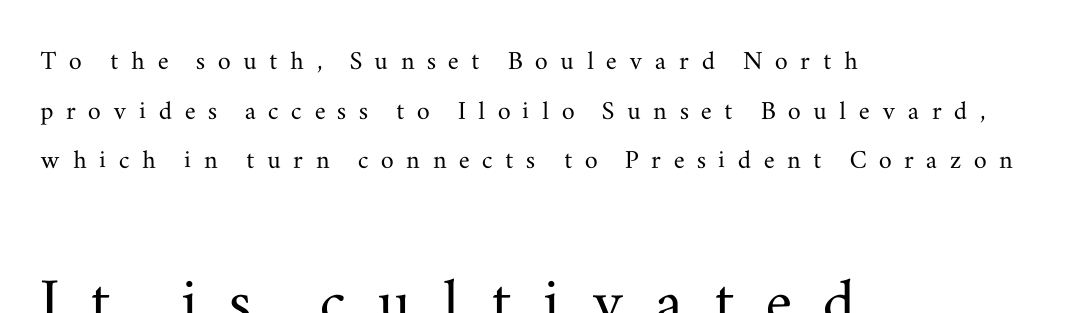
The image shows 79 px wide serif type, upright; set left-aligned, normal line spacing (1.55x), unusually wide letter spacing (+0.39 em), not underlined; the second (bottom) block is 2.47x larger; medium stroke contrast and a small x-height.
